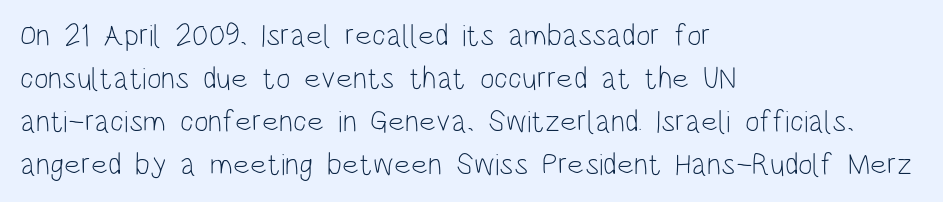
Q: Is the text bold? A: No.
Q: Is the text italic (slanted)? A: No, it is upright.
Q: Is the typeface a serif or a sans-serif typeface? A: Sans-serif.
Q: Is the text underlined? A: No.
Q: How is the paragraph aligned? A: Left-aligned.
Q: Is the spacing between letters normal or unusually wide? A: Normal.
Q: Is the spacing between lines tight, normal or loose? A: Normal.
Q: Width (condensed, normal, or wide)? A: Condensed.
Q: Stroke contrast? A: Low.
Q: x-height? A: Large.
Q: Monospaced? A: No.
